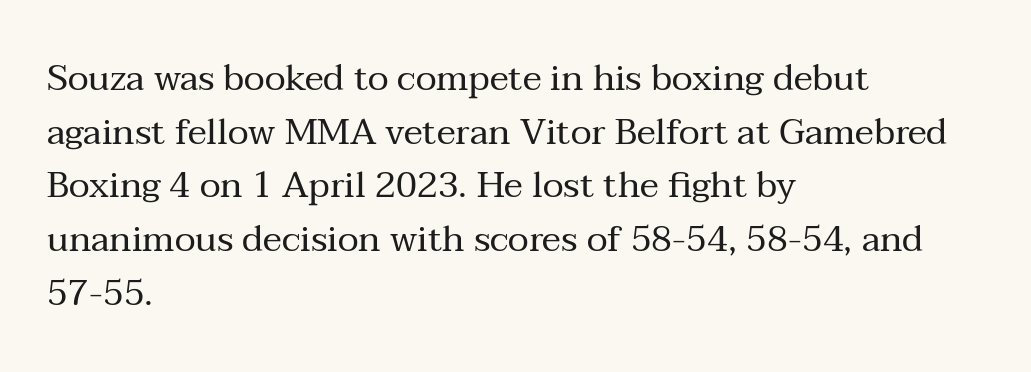
One-word summary of the alignment: left. Here the glyphs are tracked normally, forming tight word shapes. Each row of text sits above clean, open space. Horizontal bands of white between lines are of average thickness.
